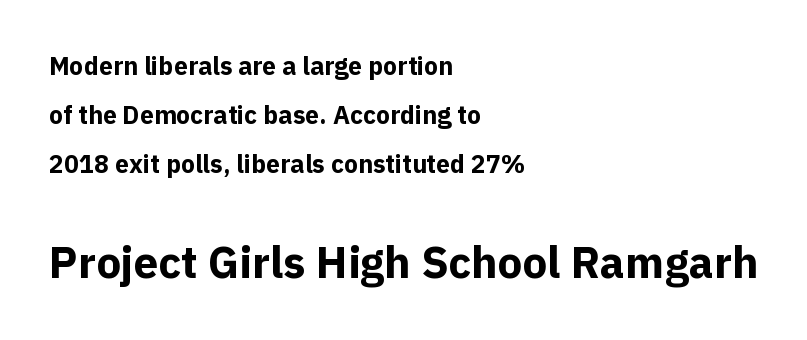
The image shows 44 px bold sans-serif type, upright; set left-aligned, loose line spacing (1.97x), normal letter spacing, not underlined; the second (bottom) block is 1.76x larger; a medium x-height.
